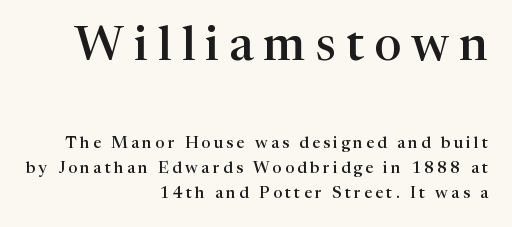
The upper block of text is set noticeably larger than the block beneath it. Observe the wide spacing: letters keep a clear distance from each other. Compared with a flush-left layout, this one pins lines to the opposite, right side. In terms of leading, this rendering sits right in the middle. Proportional: the letters do not fall into vertical columns.
